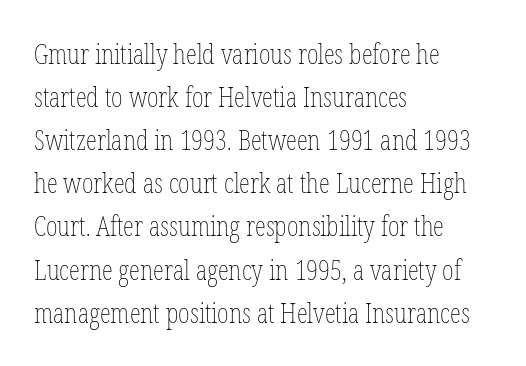
Style check: upright. Counters stay open thanks to moderate or lighter strokes. The ragged edge is on the right, which tells us the setting is flush left. Successive baselines arrive at the customary interval. The face used here is proportionally spaced, like ordinary book or web type. This rendering leaves character spacing at its baseline value.
